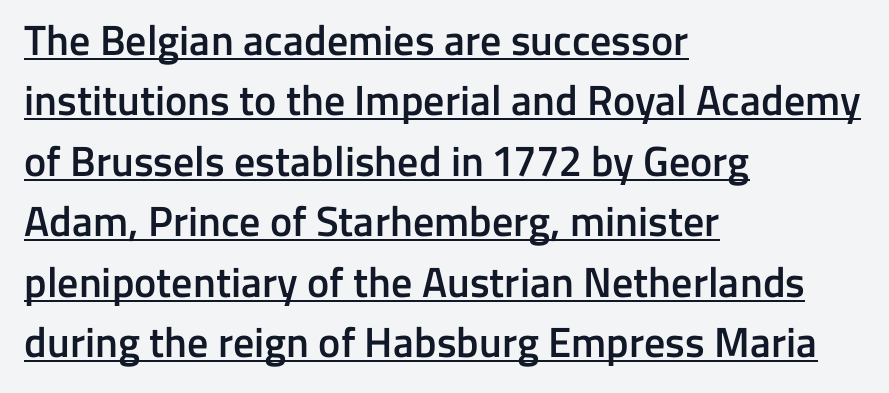
The passage shown is typed in a proportional face where columns would drift. The lettering stays uniformly vertical, giving the passage a roman look. The sample has been set in demibold, a notch under bold. Quick note: interline space is typical. Where is the straight margin? On the left. The line texture is even and compact thanks to regular tracking.
